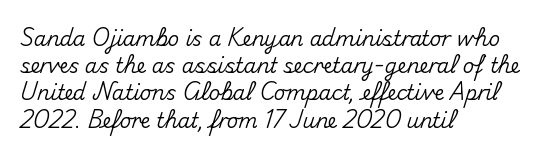
Teacher's note: observe the even left margin — that is flush-left alignment. Letter spacing: default. The baseline area is clear. One glance says typical: line gaps are just what's usual.
